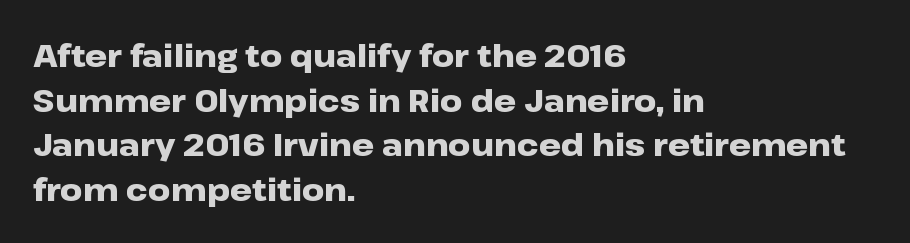
Q: Is the text bold? A: Yes.
Q: Is the text italic (slanted)? A: No, it is upright.
Q: Is the typeface a serif or a sans-serif typeface? A: Sans-serif.
Q: Is the text underlined? A: No.
Q: How is the paragraph aligned? A: Left-aligned.
Q: Is the spacing between letters normal or unusually wide? A: Normal.
Q: Is the spacing between lines tight, normal or loose? A: Normal.
Q: Width (condensed, normal, or wide)? A: Wide.
Q: Stroke contrast? A: Low.
Q: x-height? A: Medium.
Q: Monospaced? A: No.
